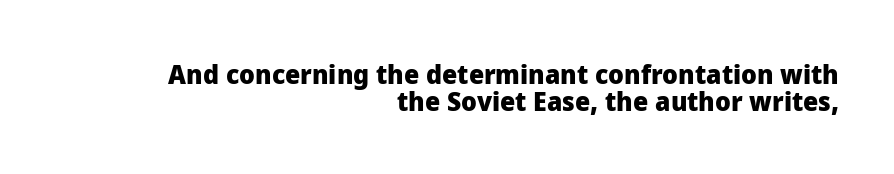
The image shows 27 px bold type, upright; set right-aligned, tight line spacing (0.99x), normal letter spacing, not underlined.
